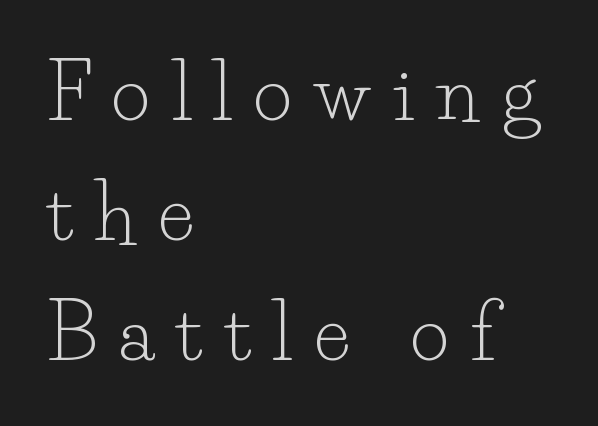
{"serif": "yes", "italic": "no", "bold": "no", "weight": "light", "width": "normal", "stroke_contrast": "low", "x_height": "small", "monospaced": "no", "underline": "no", "align": "left", "line_spacing": "normal", "line_spacing_ratio": 1.6, "letter_spacing": "wide", "letter_spacing_em": 0.3, "glyph_px": 75}
